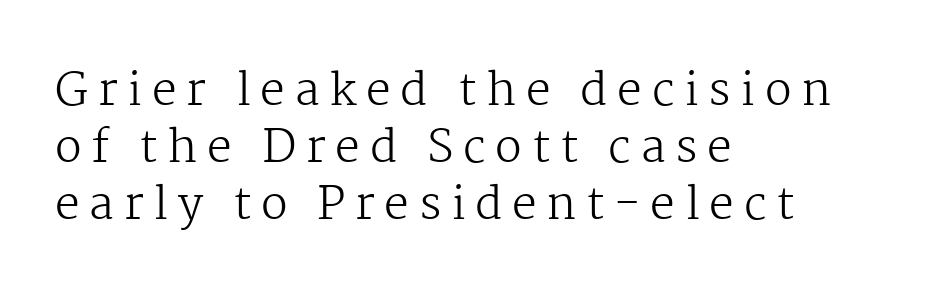
Heft: none added — not bold. Check under the words: just untouched page. Does the leading feel generous? No, just average. You can tell it's not italic because the verticals are truly vertical. The compositor pushed each line to the left boundary. These lines are rendered in a variable-pitch font.
